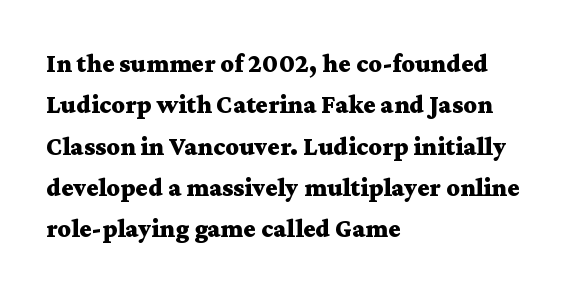
Q: Is the text bold? A: Yes.
Q: Is the text italic (slanted)? A: No, it is upright.
Q: Is the text underlined? A: No.
Q: How is the paragraph aligned? A: Left-aligned.
Q: Is the spacing between letters normal or unusually wide? A: Normal.
Q: Is the spacing between lines tight, normal or loose? A: Normal.
